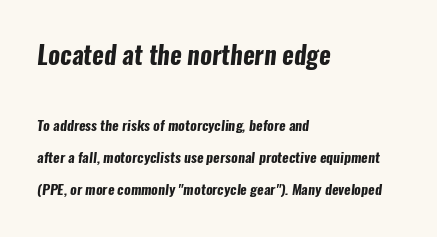
The rendering keeps characters at their native spacing. Alignment: flush left. You get the large type first, then a drop to smaller type. The line-height multiplier appears high, well above default.
